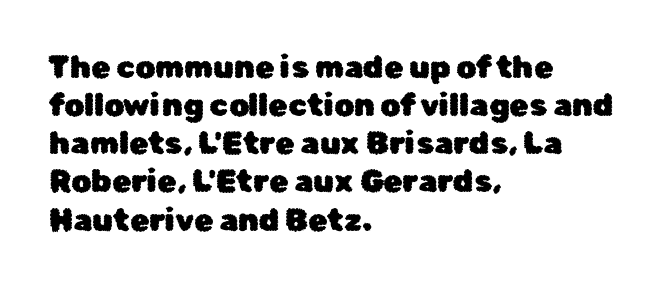
Typographically, this falls in the sans-serif category. Descenders are the only things crossing below the line. No extra tracking has been applied to these lines. These lines are rendered in a variable-pitch font.
